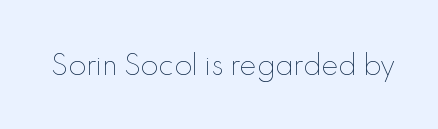
{"italic": "no", "bold": "no", "underline": "no", "letter_spacing": "normal", "letter_spacing_em": 0.0, "glyph_px": 26}
